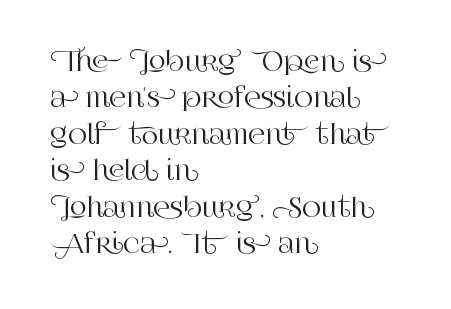
Each line starts at the same left margin while the right side varies. There is no visible air inserted between adjacent glyphs. Baseline-to-baseline distance is the conventional proportion of letter height. No italicization has been applied; the sample stays upright.
